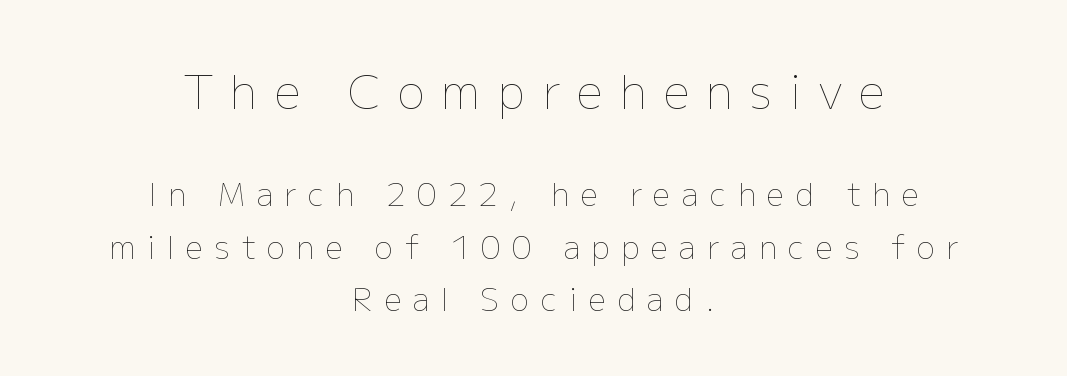
Q: Is the text bold? A: No.
Q: Is the text italic (slanted)? A: No, it is upright.
Q: Is the text underlined? A: No.
Q: How is the paragraph aligned? A: Centered.
Q: Is the spacing between letters normal or unusually wide? A: Unusually wide.
Q: Is the spacing between lines tight, normal or loose? A: Normal.
Q: Which block of text is set in a larger size, the first (top) or the second (bottom)? A: The first (top) one.
Q: Width (condensed, normal, or wide)? A: Normal.
Q: Stroke contrast? A: Low.
Q: x-height? A: Medium.
Q: Monospaced? A: No.
